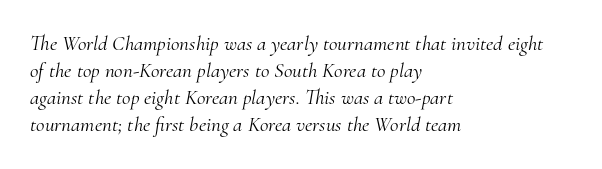
Casual observation: everything's shoved over to the left. These lines keep a tight, regular rhythm from letter to letter. Reading down the column, the eye jumps a familiar distance to each next line. The words here are not underlined.
